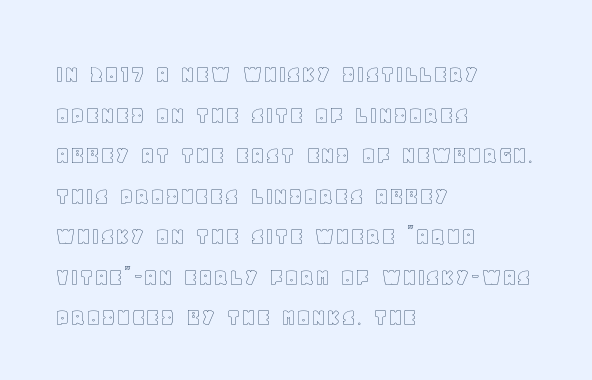
Q: Is the text italic (slanted)? A: No, it is upright.
Q: Is the text underlined? A: No.
Q: How is the paragraph aligned? A: Left-aligned.
Q: Is the spacing between letters normal or unusually wide? A: Normal.
Q: Is the spacing between lines tight, normal or loose? A: Normal.
